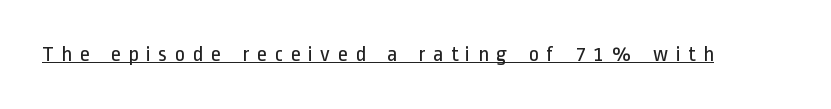
The image shows 22 px text type, upright; set unusually wide letter spacing (+0.33 em), underlined.
